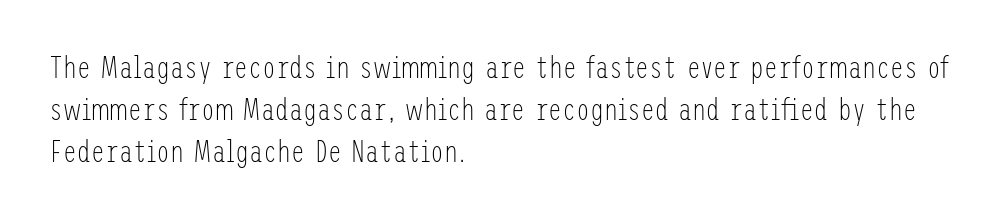
{"serif": "no", "italic": "no", "bold": "no", "weight": "light", "width": "condensed", "stroke_contrast": "low", "x_height": "medium", "underline": "no", "align": "left", "line_spacing": "normal", "line_spacing_ratio": 1.36, "letter_spacing": "normal", "letter_spacing_em": 0.0, "glyph_px": 31}
